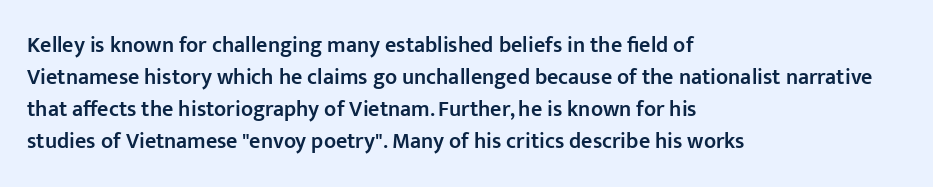
A typesetter would mark this as roman, not italic. If you drew a ruler down the left edge, every line would touch it. Look at the tracking — it's just the regular setting, nothing added. Regular leading.
